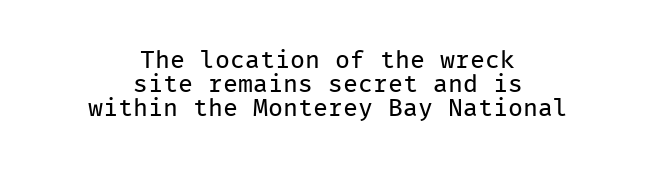
Q: Is the text bold? A: No.
Q: Is the text italic (slanted)? A: No, it is upright.
Q: Is the text underlined? A: No.
Q: How is the paragraph aligned? A: Centered.
Q: Is the spacing between letters normal or unusually wide? A: Normal.
Q: Is the spacing between lines tight, normal or loose? A: Tight.
